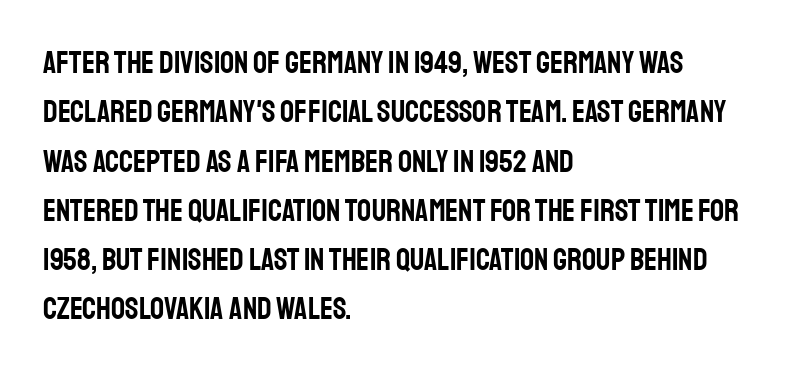
{"serif": "no", "italic": "no", "width": "condensed", "stroke_contrast": "low", "x_height": "large", "monospaced": "no", "underline": "no", "align": "left", "line_spacing": "normal", "line_spacing_ratio": 1.59, "letter_spacing": "normal", "letter_spacing_em": 0.0, "glyph_px": 31}
